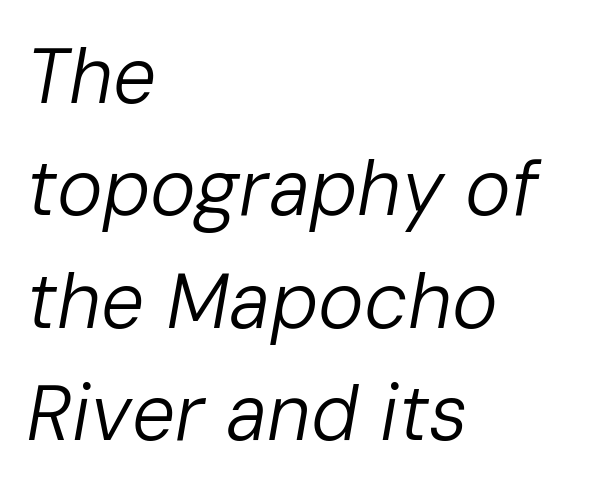
The image shows 77 px regular-weight type, italic (leaning right); set left-aligned, normal line spacing (1.46x), normal letter spacing, not underlined; low stroke contrast and a medium x-height.
